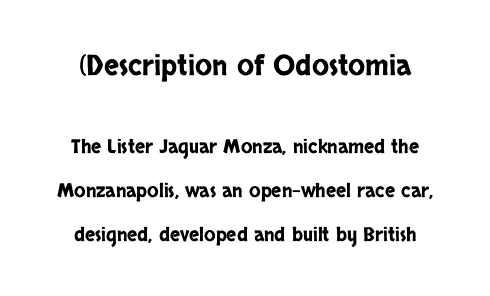
The image shows 28 px condensed sans-serif type, upright; set loose line spacing (2.31x), normal letter spacing, not underlined; the first (top) block is 1.47x larger; low stroke contrast and a large x-height.
